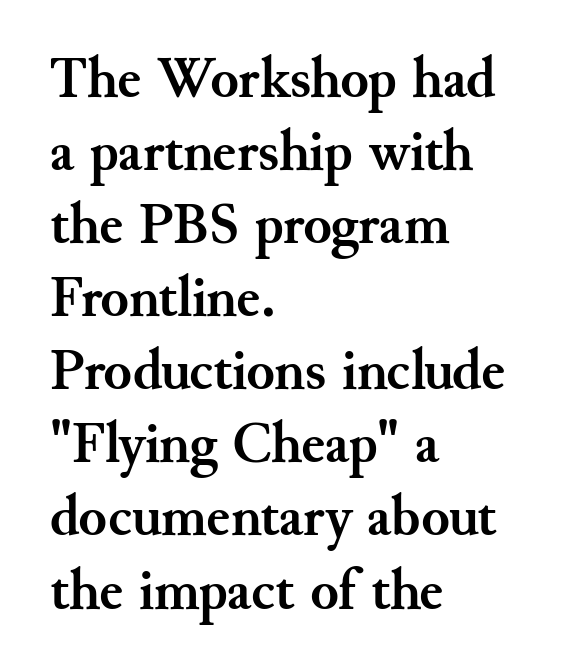
Q: Is the text bold? A: Yes.
Q: Is the text italic (slanted)? A: No, it is upright.
Q: Is the typeface a serif or a sans-serif typeface? A: Serif.
Q: Is the text underlined? A: No.
Q: How is the paragraph aligned? A: Left-aligned.
Q: Is the spacing between letters normal or unusually wide? A: Normal.
Q: Is the spacing between lines tight, normal or loose? A: Normal.
Q: Width (condensed, normal, or wide)? A: Normal.
Q: Stroke contrast? A: Medium.
Q: x-height? A: Small.
Q: Monospaced? A: No.
